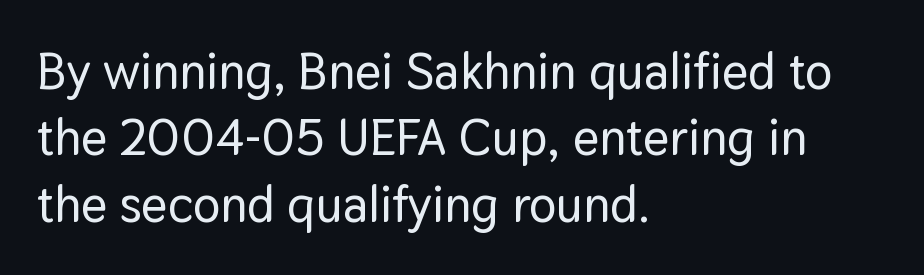
The image shows 51 px sans-serif type, upright; set left-aligned, normal line spacing (1.3x), normal letter spacing, not underlined; low stroke contrast and a medium x-height.
